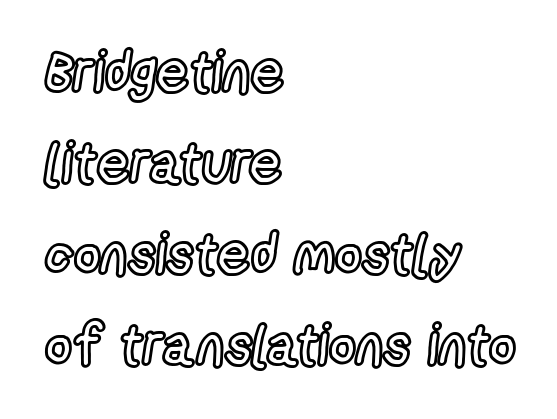
The image shows 58 px condensed type; set left-aligned, normal line spacing (1.57x), normal letter spacing, not underlined; a medium x-height.
